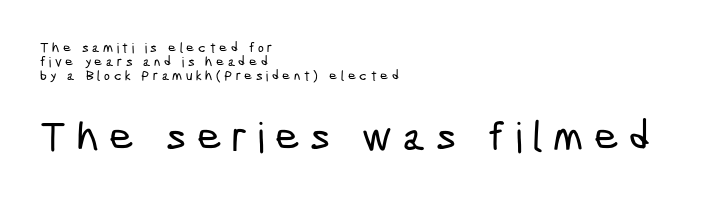
{"serif": "no", "width": "condensed", "stroke_contrast": "low", "x_height": "medium", "monospaced": "no", "underline": "no", "align": "left", "line_spacing": "tight", "line_spacing_ratio": 1.0, "letter_spacing": "wide", "letter_spacing_em": 0.25, "larger_block": "second", "size_ratio": 3.0, "glyph_px": 42}
